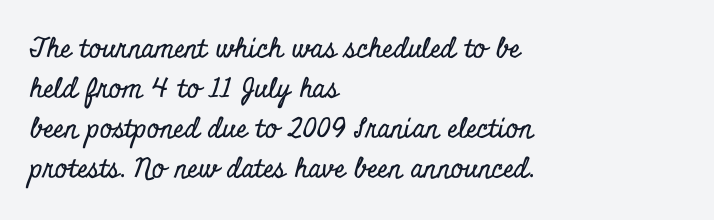
Q: Is the text italic (slanted)? A: Yes.
Q: Is the text underlined? A: No.
Q: How is the paragraph aligned? A: Left-aligned.
Q: Is the spacing between letters normal or unusually wide? A: Normal.
Q: Is the spacing between lines tight, normal or loose? A: Normal.
